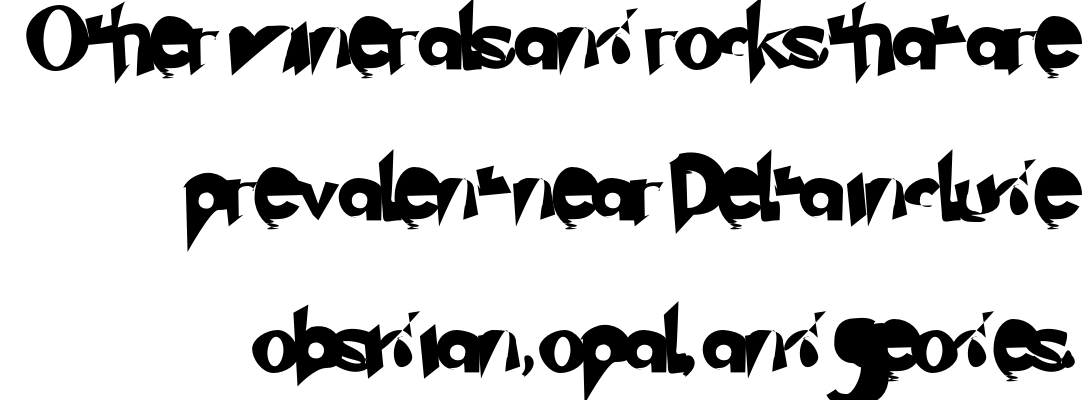
The image shows 62 px sans-serif type; set right-aligned, loose line spacing (2.44x), normal letter spacing, not underlined; low stroke contrast and a small x-height.
